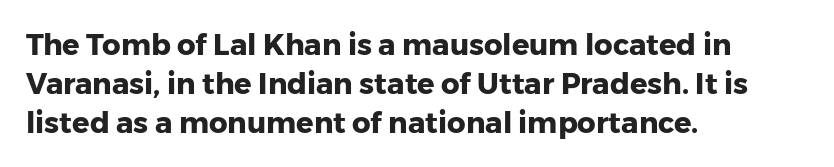
Type without underlining. What stands out about the letter spacing? Nothing — it is the standard amount. Typographic density is high because the face is bold. A typesetter would call this proportional, since set widths differ per character.
